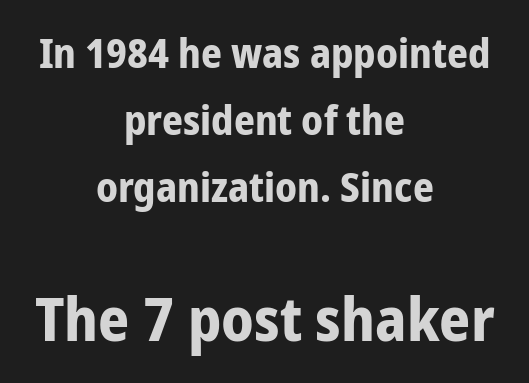
The image shows 61 px bold, condensed sans-serif type, upright; set centered, normal line spacing (1.64x), normal letter spacing, not underlined; the second (bottom) block is 1.49x larger; low stroke contrast and a medium x-height.
